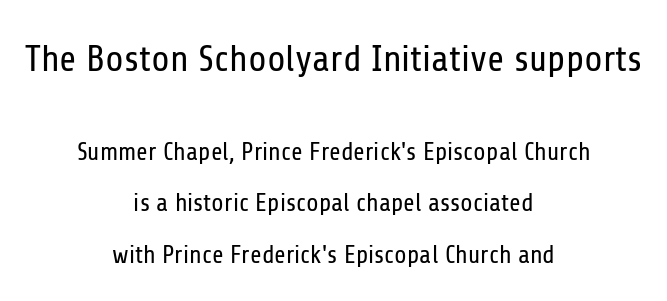
{"serif": "no", "italic": "no", "bold": "no", "weight": "regular", "width": "condensed", "stroke_contrast": "low", "x_height": "medium", "monospaced": "no", "underline": "no", "align": "center", "line_spacing": "loose", "line_spacing_ratio": 2.06, "letter_spacing": "normal", "letter_spacing_em": 0.0, "larger_block": "first", "size_ratio": 1.48, "glyph_px": 37}
